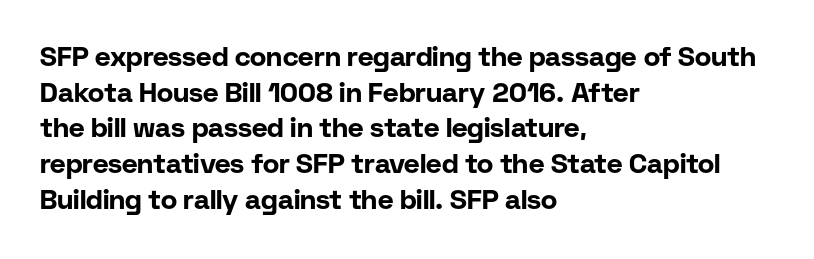
Q: Is the text bold? A: Yes.
Q: Is the text italic (slanted)? A: No, it is upright.
Q: Is the text underlined? A: No.
Q: How is the paragraph aligned? A: Left-aligned.
Q: Is the spacing between letters normal or unusually wide? A: Normal.
Q: Is the spacing between lines tight, normal or loose? A: Normal.
